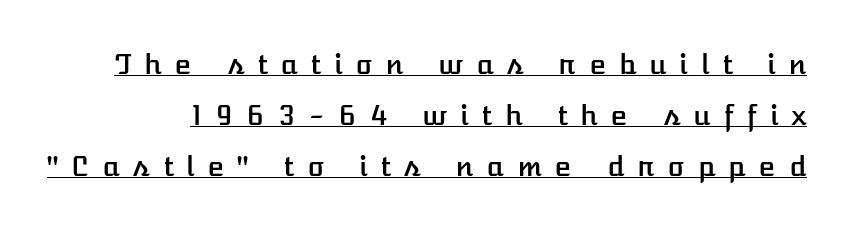
The rendering inserts visible extra space after every character. Here the designer chose a conventional face with non-uniform glyph widths. Style check: upright. Looks like someone drew a line under every word here.
